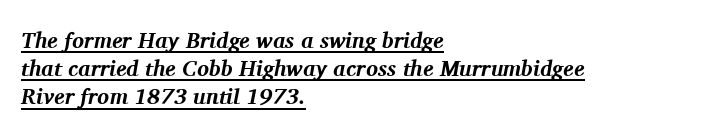
Q: Is the text bold? A: Yes.
Q: Is the text italic (slanted)? A: Yes, it leans right by about 11 degrees.
Q: Is the text underlined? A: Yes.
Q: How is the paragraph aligned? A: Left-aligned.
Q: Is the spacing between letters normal or unusually wide? A: Normal.
Q: Is the spacing between lines tight, normal or loose? A: Normal.
